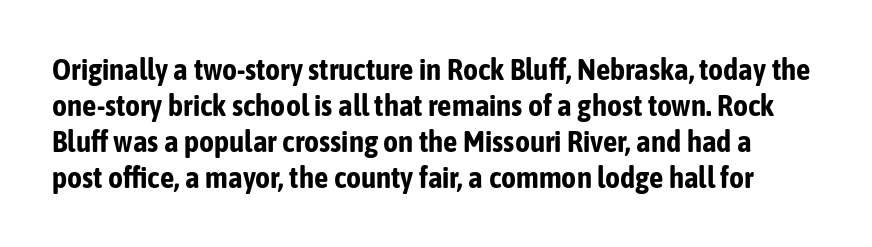
{"serif": "no", "italic": "no", "bold": "yes", "weight": "bold", "width": "condensed", "stroke_contrast": "low", "x_height": "medium", "monospaced": "no", "underline": "no", "line_spacing_ratio": 1.24, "letter_spacing": "normal", "letter_spacing_em": 0.0, "glyph_px": 29}
